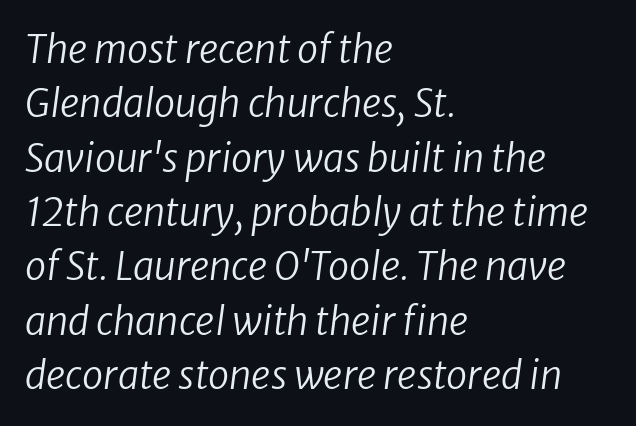
The image shows 38 px regular-weight type, italic (leaning right); set left-aligned, normal line spacing (1.43x), normal letter spacing, not underlined; low stroke contrast and a medium x-height.
